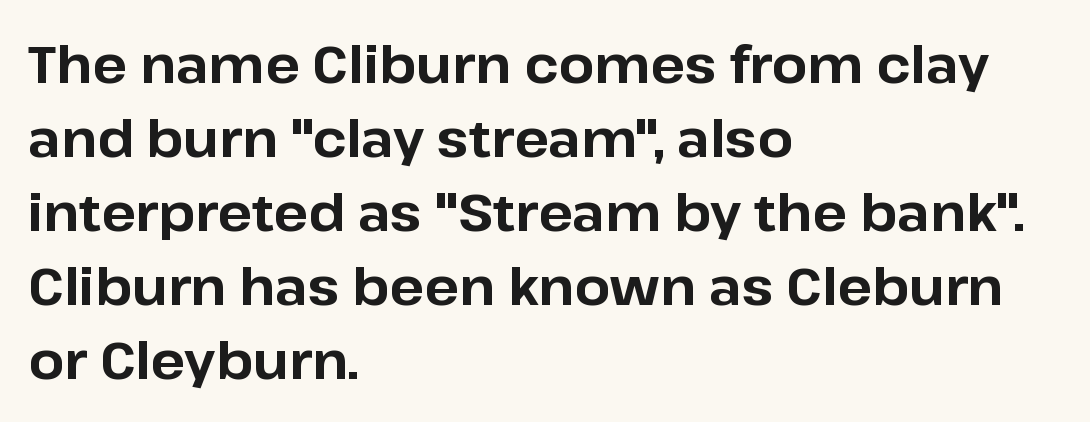
The image shows 51 px bold sans-serif type, upright; set left-aligned, normal line spacing (1.45x), normal letter spacing, not underlined; low stroke contrast and a medium x-height.
